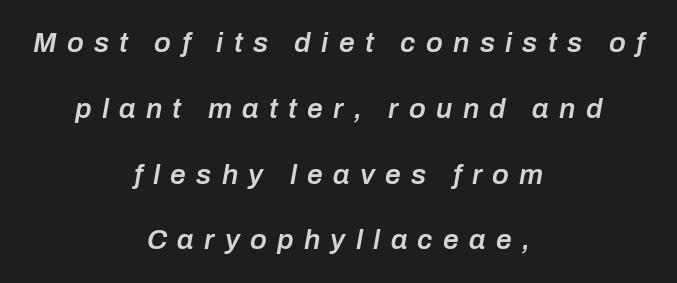
The image shows 28 px semibold type, italic (leaning right); set centered, loose line spacing (2.35x), unusually wide letter spacing (+0.37 em), not underlined; low stroke contrast and a medium x-height.
